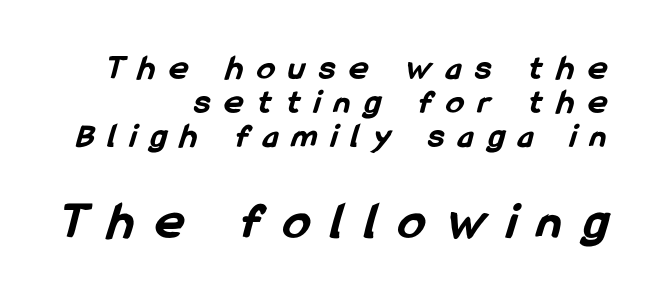
The image shows 53 px bold, condensed sans-serif type; set right-aligned, tight line spacing (0.97x), unusually wide letter spacing (+0.42 em), not underlined; the second (bottom) block is 1.51x larger; low stroke contrast and a medium x-height.
